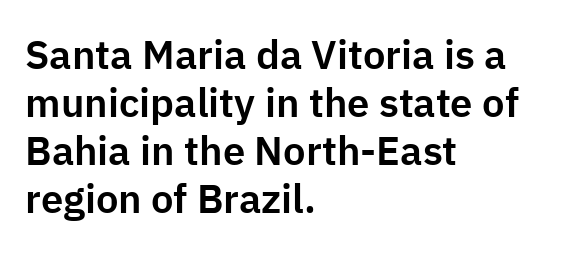
Short note: letters normally spaced. The ragged edge is on the right, which tells us the setting is flush left. Note: no serifs on the glyphs. Bare-footed words on every line.
